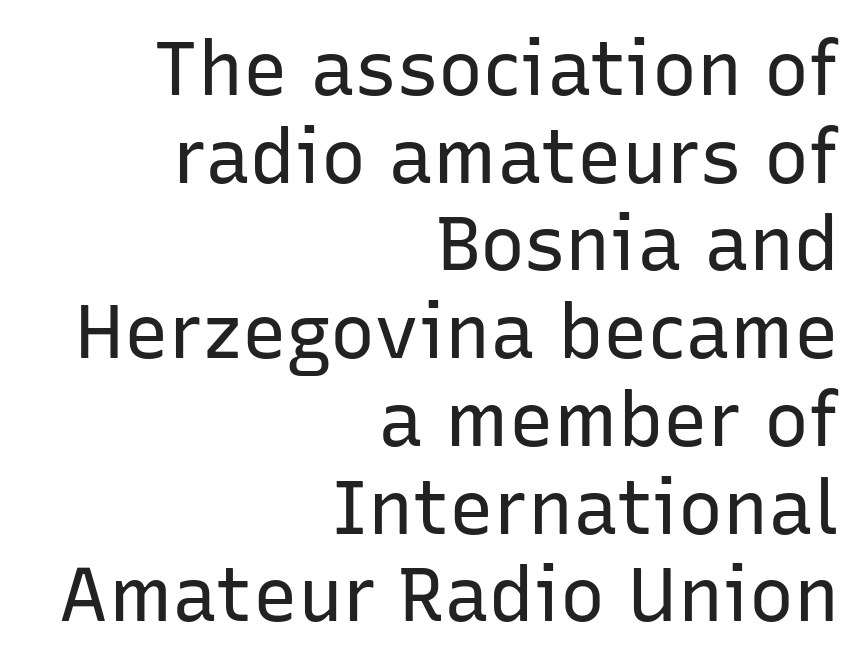
Q: Is the text bold? A: No.
Q: Is the text italic (slanted)? A: No, it is upright.
Q: Is the typeface a serif or a sans-serif typeface? A: Sans-serif.
Q: Is the text underlined? A: No.
Q: How is the paragraph aligned? A: Right-aligned.
Q: Is the spacing between letters normal or unusually wide? A: Normal.
Q: Width (condensed, normal, or wide)? A: Normal.
Q: Stroke contrast? A: Low.
Q: x-height? A: Medium.
Q: Monospaced? A: No.
